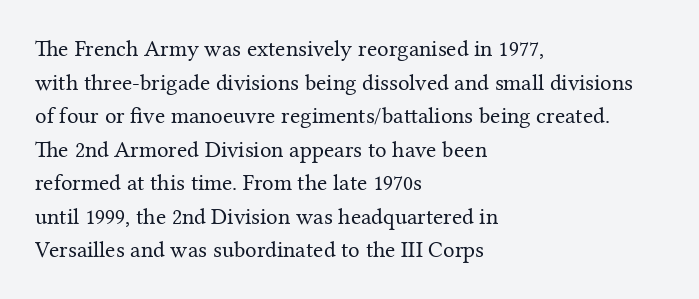
{"italic": "no", "bold": "no", "underline": "no", "align": "left", "line_spacing": "normal", "line_spacing_ratio": 1.46, "letter_spacing": "normal", "letter_spacing_em": 0.0, "glyph_px": 23}
